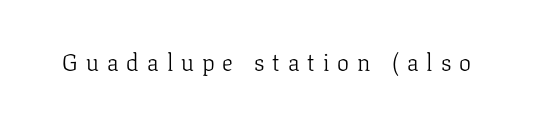
On a weight scale, this lands at 450 or below. The baseline area is clear. Quick note: not italic, upright. Here the glyphs are tracked loosely, breaking word shapes into spaced letters.
